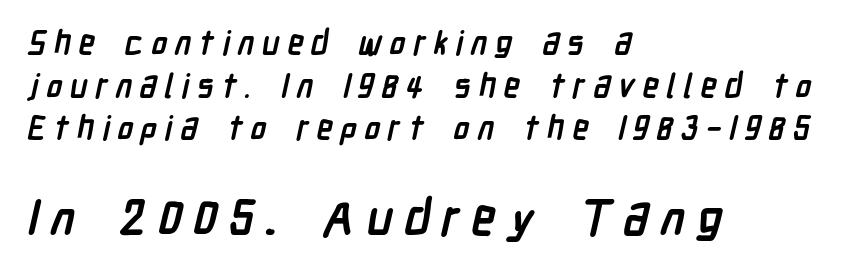
{"serif": "no", "bold": "yes", "weight": "semibold", "width": "condensed", "stroke_contrast": "low", "x_height": "medium", "monospaced": "no", "underline": "no", "align": "left", "line_spacing": "normal", "line_spacing_ratio": 1.29, "letter_spacing": "wide", "letter_spacing_em": 0.23, "larger_block": "second", "size_ratio": 1.48, "glyph_px": 49}
